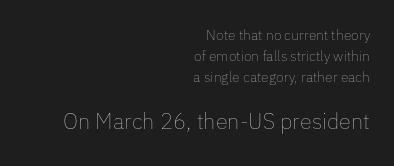
Q: Is the text bold? A: No.
Q: Is the text italic (slanted)? A: No, it is upright.
Q: Is the text underlined? A: No.
Q: How is the paragraph aligned? A: Right-aligned.
Q: Is the spacing between letters normal or unusually wide? A: Normal.
Q: Is the spacing between lines tight, normal or loose? A: Normal.
Q: Which block of text is set in a larger size, the first (top) or the second (bottom)? A: The second (bottom) one.
